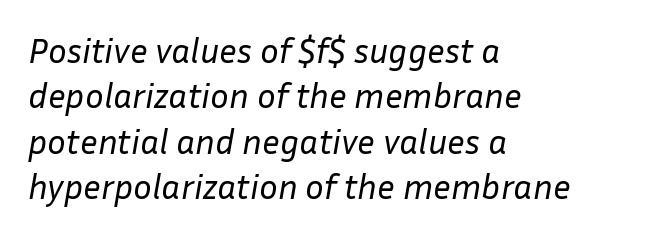
Varying glyph widths throughout — classic text-font behaviour. The lines are quadded left. The space directly below the letters is spotless. This sample uses an oblique cut, with every glyph tilted off the vertical.
